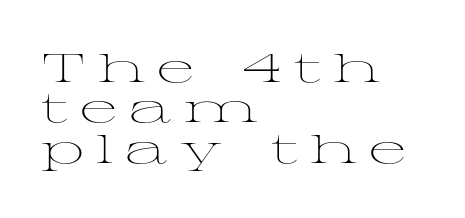
The image shows 40 px light, wide serif type, upright; set left-aligned, tight line spacing (1.01x), unusually wide letter spacing (+0.3 em), not underlined; medium stroke contrast and a medium x-height.
